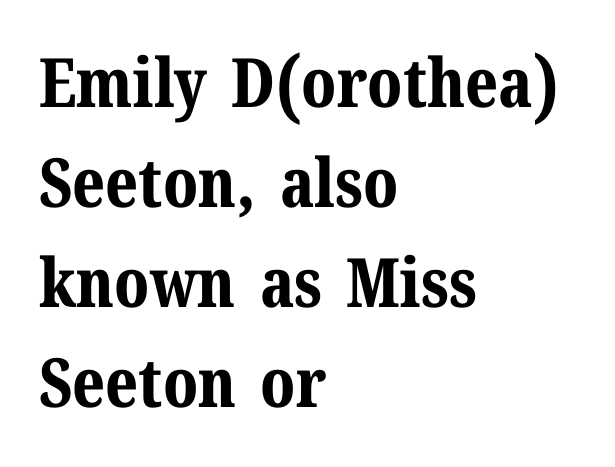
The image shows 68 px bold serif type, upright; set left-aligned, normal line spacing (1.47x), normal letter spacing, not underlined; medium stroke contrast and a medium x-height.
